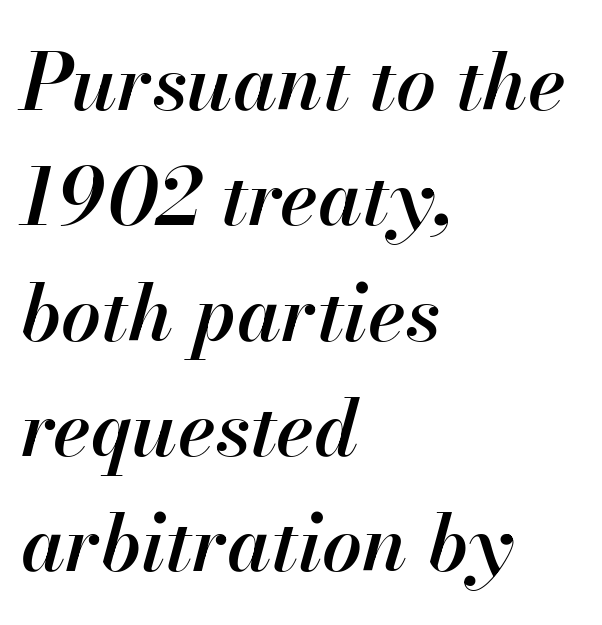
{"italic": "yes", "lean": "right", "slant_degrees": 13, "bold": "semi", "weight": "semibold", "width": "normal", "stroke_contrast": "high", "x_height": "small", "monospaced": "no", "underline": "no", "align": "left", "line_spacing": "normal", "line_spacing_ratio": 1.46, "letter_spacing": "normal", "letter_spacing_em": 0.0, "glyph_px": 79}
